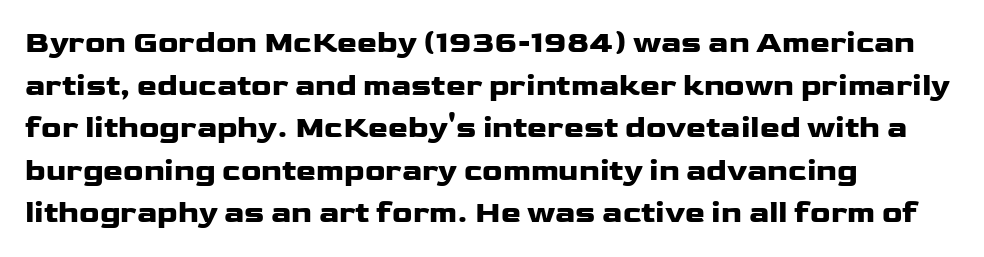
The image shows 30 px heavy, wide sans-serif type, upright; set left-aligned, normal line spacing (1.42x), normal letter spacing, not underlined; low stroke contrast and a medium x-height.
